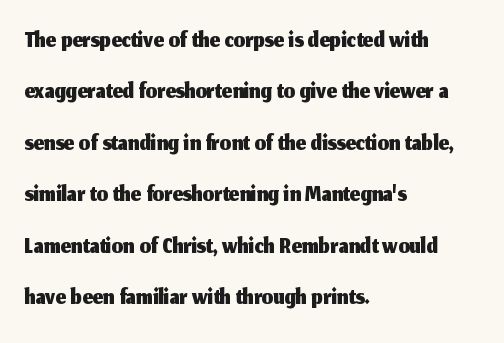
Q: Is the text italic (slanted)? A: No, it is upright.
Q: Is the typeface a serif or a sans-serif typeface? A: Sans-serif.
Q: Is the text underlined? A: No.
Q: How is the paragraph aligned? A: Left-aligned.
Q: Is the spacing between letters normal or unusually wide? A: Normal.
Q: Is the spacing between lines tight, normal or loose? A: Normal.
Q: Width (condensed, normal, or wide)? A: Normal.
Q: Stroke contrast? A: Medium.
Q: x-height? A: Medium.
Q: Monospaced? A: No.
